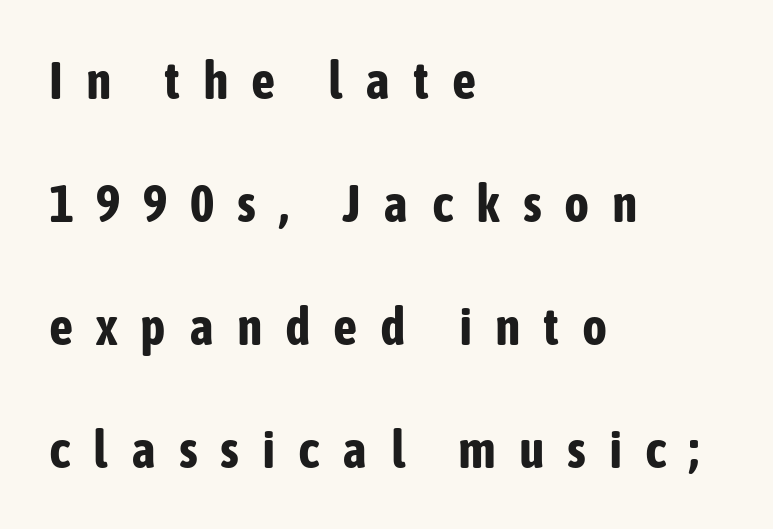
Q: Is the text bold? A: Yes.
Q: Is the text italic (slanted)? A: No, it is upright.
Q: Is the typeface a serif or a sans-serif typeface? A: Sans-serif.
Q: Is the text underlined? A: No.
Q: How is the paragraph aligned? A: Left-aligned.
Q: Is the spacing between letters normal or unusually wide? A: Unusually wide.
Q: Is the spacing between lines tight, normal or loose? A: Loose.
Q: Width (condensed, normal, or wide)? A: Condensed.
Q: Stroke contrast? A: Low.
Q: x-height? A: Medium.
Q: Monospaced? A: No.
